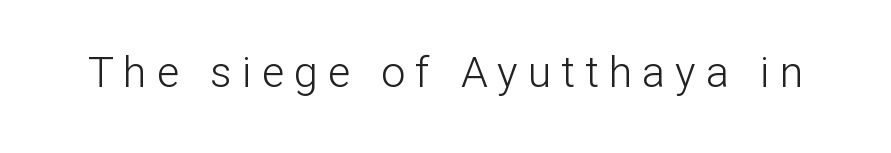
Q: Is the text bold? A: No.
Q: Is the text italic (slanted)? A: No, it is upright.
Q: Is the typeface a serif or a sans-serif typeface? A: Sans-serif.
Q: Is the text underlined? A: No.
Q: Is the spacing between letters normal or unusually wide? A: Unusually wide.
Q: Width (condensed, normal, or wide)? A: Normal.
Q: Stroke contrast? A: Low.
Q: x-height? A: Medium.
Q: Monospaced? A: No.
